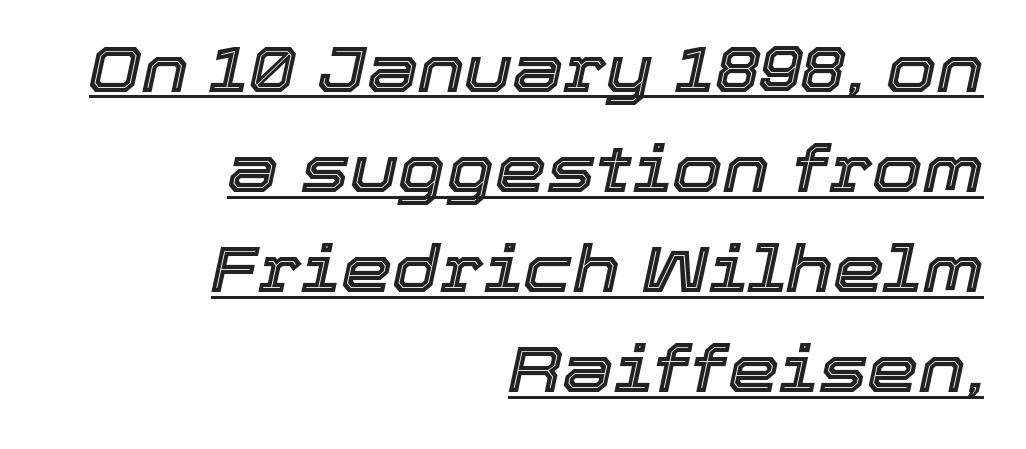
{"italic": "yes", "lean": "right", "slant_degrees": 12, "width": "normal", "x_height": "medium", "monospaced": "no", "underline": "yes", "align": "right", "line_spacing": "normal", "line_spacing_ratio": 1.54, "letter_spacing": "normal", "letter_spacing_em": 0.0, "glyph_px": 65}
